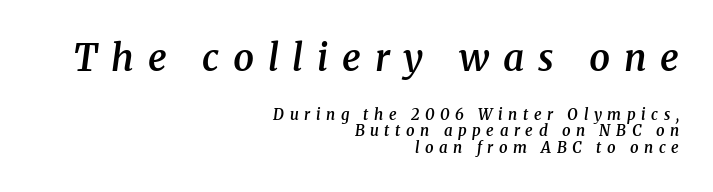
{"serif": "yes", "italic": "yes", "lean": "right", "slant_degrees": 8, "bold": "semi", "weight": "semibold", "width": "normal", "stroke_contrast": "medium", "x_height": "medium", "monospaced": "no", "underline": "no", "align": "right", "line_spacing": "tight", "line_spacing_ratio": 1.11, "letter_spacing": "wide", "letter_spacing_em": 0.37, "larger_block": "first", "size_ratio": 2.47, "glyph_px": 37}
